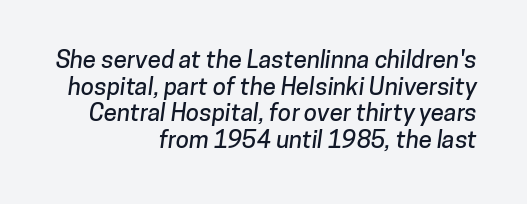
{"underline": "no", "align": "right", "line_spacing": "tight", "line_spacing_ratio": 1.11, "letter_spacing": "normal", "letter_spacing_em": 0.0, "glyph_px": 24}
